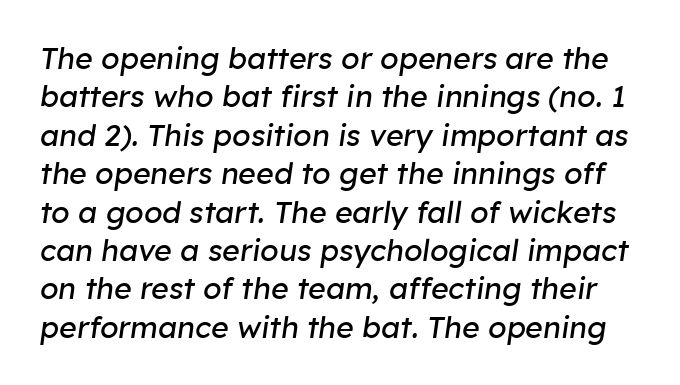
{"italic": "yes", "lean": "right", "slant_degrees": 8, "bold": "no", "weight": "regular", "width": "normal", "stroke_contrast": "low", "x_height": "medium", "monospaced": "no", "underline": "no", "line_spacing": "normal", "line_spacing_ratio": 1.28, "letter_spacing": "normal", "letter_spacing_em": 0.0, "glyph_px": 30}
